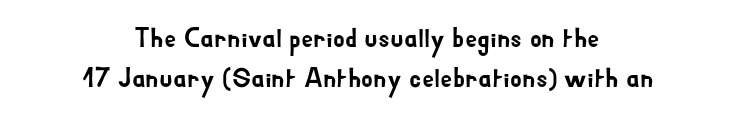
The image shows 27 px text type, upright; set centered, normal line spacing (1.5x), normal letter spacing, not underlined.
